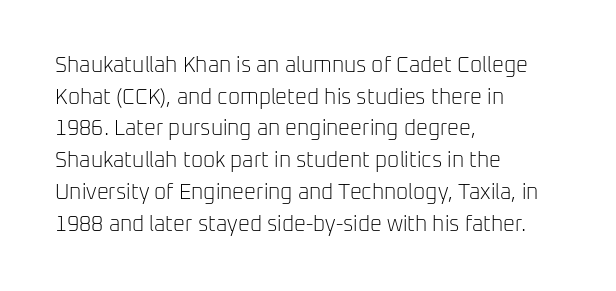
The image shows 21 px text type, upright; set left-aligned, normal line spacing (1.51x), normal letter spacing, not underlined.
